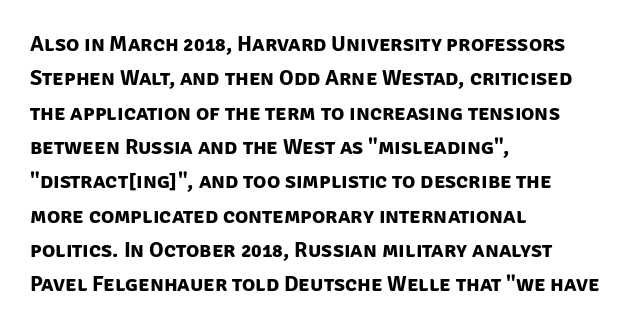
Q: Is the text bold? A: Yes.
Q: Is the text underlined? A: No.
Q: How is the paragraph aligned? A: Left-aligned.
Q: Is the spacing between letters normal or unusually wide? A: Normal.
Q: Is the spacing between lines tight, normal or loose? A: Normal.
